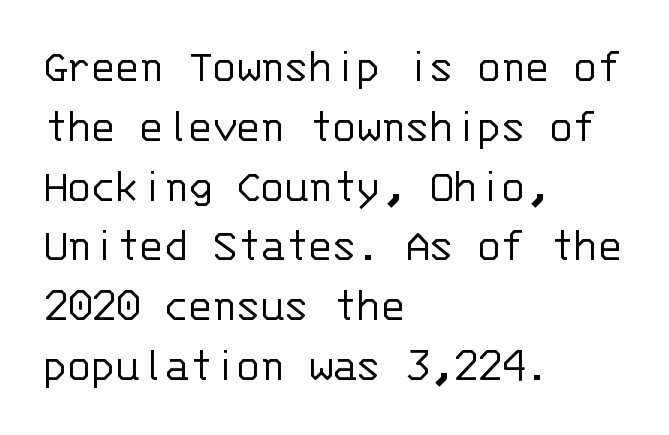
Quick note: not italic, upright. Is this a fixed-width face? Yes — each glyph sits in an identical cell. The gaps between neighbouring characters are ordinary and unremarkable. The passage is arranged the way most books set body copy — flush left. Stems here are at most as thick as an everyday book face.
